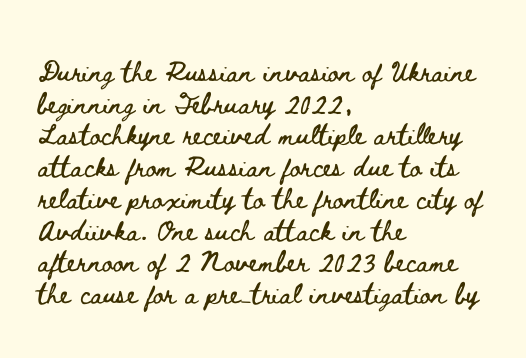
The baseline area is clear. The setting favours the left margin, as ordinary paragraphs usually do. These lines keep a tight, regular rhythm from letter to letter.
